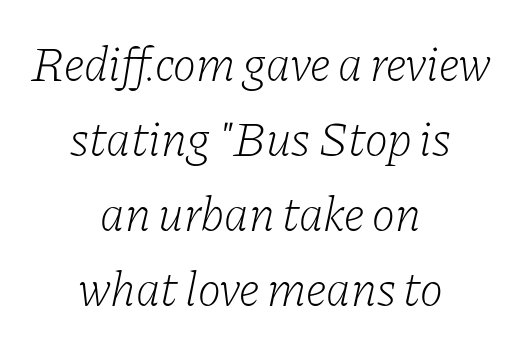
The image shows 49 px light serif type, italic (leaning right); set centered, normal line spacing (1.53x), normal letter spacing, not underlined; low stroke contrast and a medium x-height.
